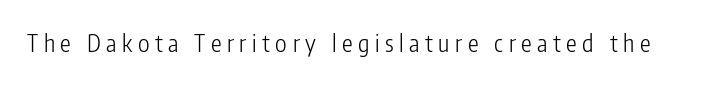
The image shows 24 px text type, upright; set unusually wide letter spacing (+0.23 em), not underlined.
